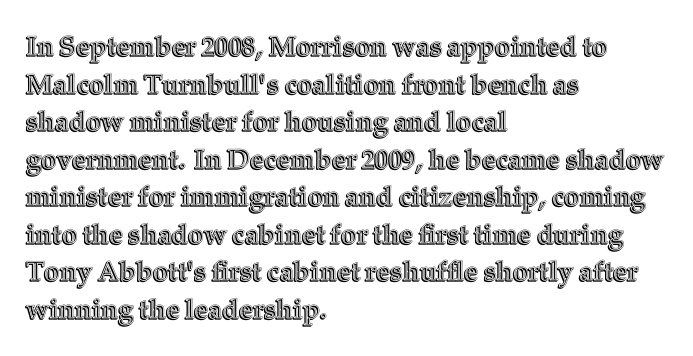
The image shows 27 px text type, upright; set left-aligned, normal line spacing (1.39x), normal letter spacing, not underlined.
